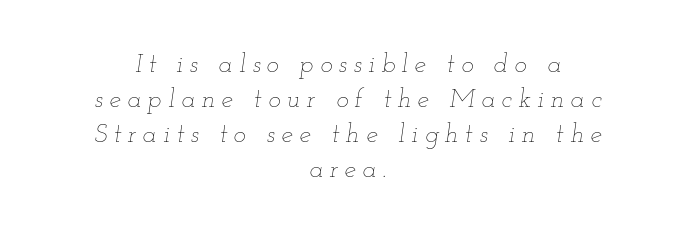
Q: Is the text bold? A: No.
Q: Is the text italic (slanted)? A: Yes, it leans right by about 12 degrees.
Q: Is the text underlined? A: No.
Q: How is the paragraph aligned? A: Centered.
Q: Is the spacing between letters normal or unusually wide? A: Unusually wide.
Q: Is the spacing between lines tight, normal or loose? A: Normal.
